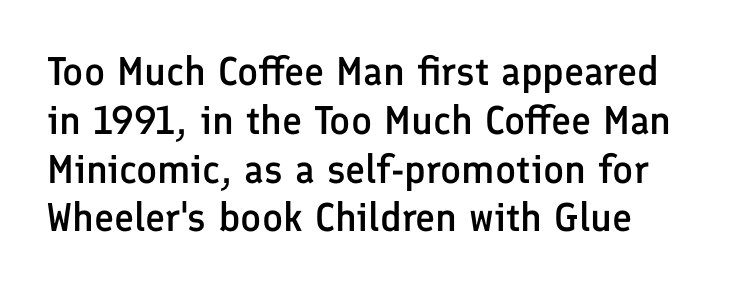
{"serif": "no", "italic": "no", "bold": "semi", "weight": "semibold", "width": "normal", "stroke_contrast": "low", "x_height": "medium", "monospaced": "no", "underline": "no", "line_spacing_ratio": 1.22, "letter_spacing": "normal", "letter_spacing_em": 0.0, "glyph_px": 40}
